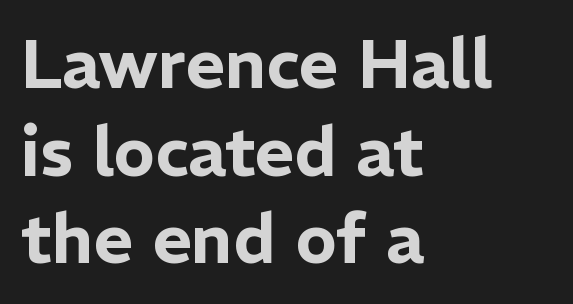
Q: Is the text italic (slanted)? A: No, it is upright.
Q: Is the typeface a serif or a sans-serif typeface? A: Sans-serif.
Q: Is the text underlined? A: No.
Q: How is the paragraph aligned? A: Left-aligned.
Q: Is the spacing between letters normal or unusually wide? A: Normal.
Q: Is the spacing between lines tight, normal or loose? A: Normal.
Q: Width (condensed, normal, or wide)? A: Normal.
Q: Stroke contrast? A: Low.
Q: x-height? A: Medium.
Q: Monospaced? A: No.
